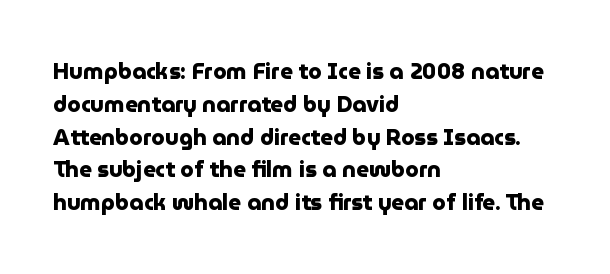
Q: Is the text bold? A: Yes.
Q: Is the text italic (slanted)? A: No, it is upright.
Q: Is the text underlined? A: No.
Q: How is the paragraph aligned? A: Left-aligned.
Q: Is the spacing between letters normal or unusually wide? A: Normal.
Q: Is the spacing between lines tight, normal or loose? A: Normal.
